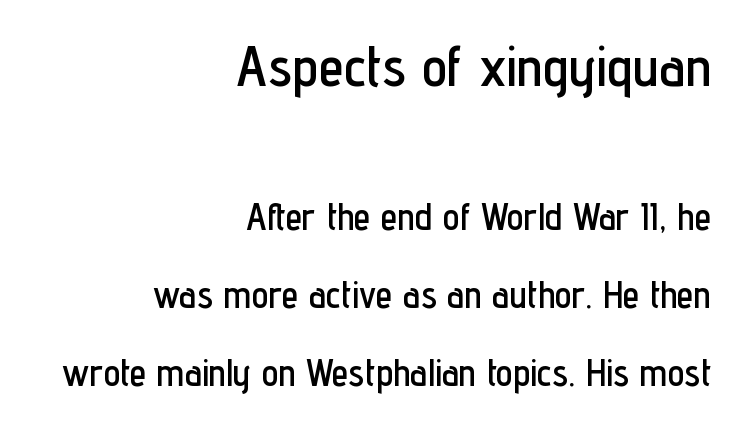
Is the lower block the larger one? No — the upper block carries the bigger type. The string is rendered with underlining switched off. Here the designer chose a conventional face with non-uniform glyph widths. Typographically, this falls in the sans-serif category.
